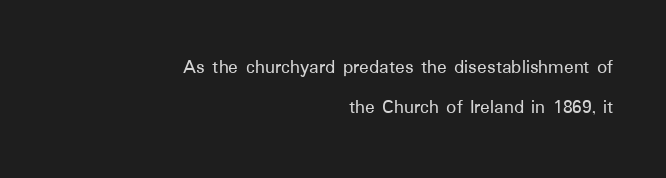
{"italic": "no", "underline": "no", "align": "right", "line_spacing": "loose", "line_spacing_ratio": 2.02, "letter_spacing": "normal", "letter_spacing_em": 0.0, "glyph_px": 20}
